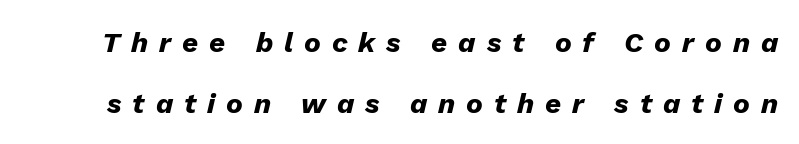
Every letter is thick-stroked: bold, no question. Does the leading feel generous? Absolutely, it's lavish. The glyphs look as if they've been sheared to an angle. Quick note: underline off.
